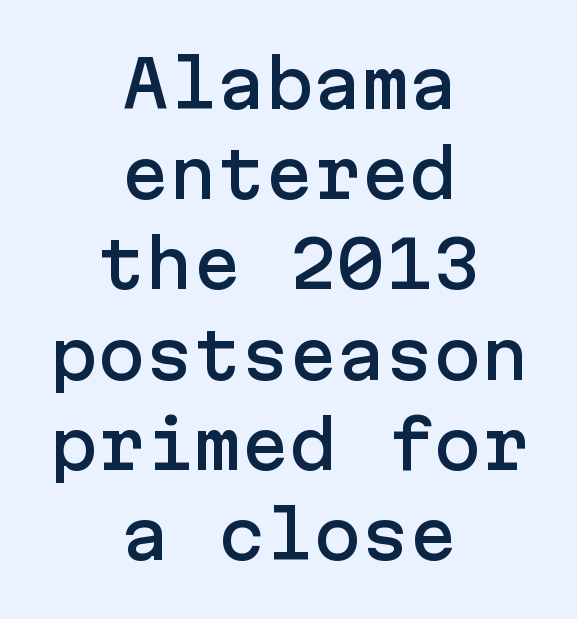
{"serif": "no", "italic": "no", "width": "normal", "stroke_contrast": "low", "x_height": "medium", "underline": "no", "align": "center", "line_spacing": "normal", "line_spacing_ratio": 1.41, "letter_spacing": "normal", "letter_spacing_em": 0.0, "glyph_px": 64}
